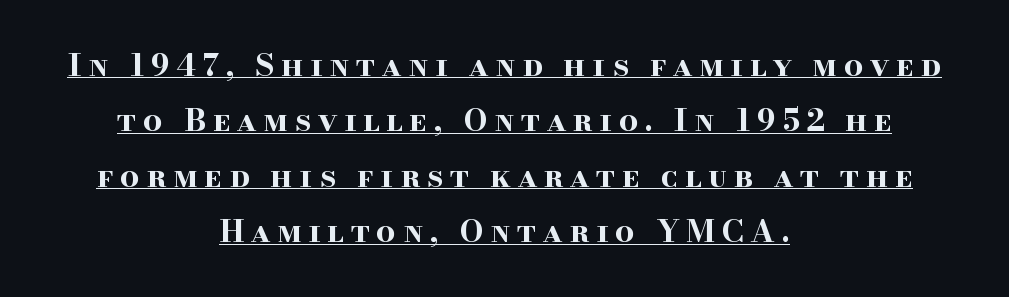
Beneath each row of characters lies a ruled line. The passage is arranged like a title page — every line centered. The text was rendered using a seriffed face with decorative stroke endings. A full-strength bold gives these letters their thick strokes.
